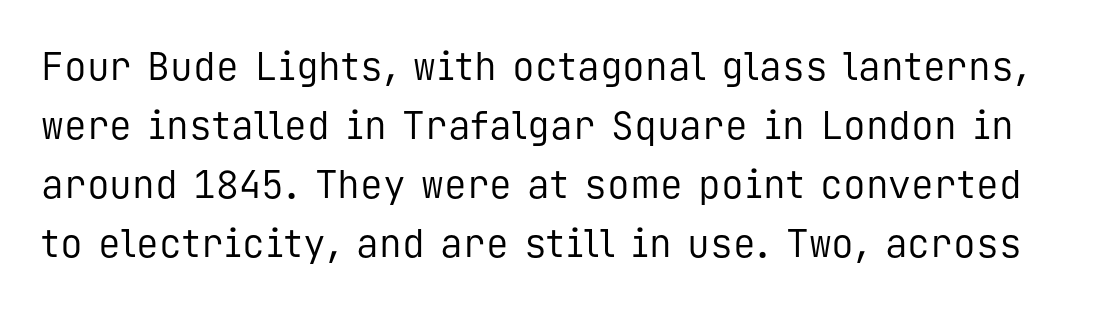
Words appear dense and cohesive because spacing is normal. The letters carry no serifs — their stems end cleanly without finishing strokes. Students, observe: this is what conventionally led text looks like. Every character here occupies the same horizontal width, giving the sample a typewriter-like rhythm. The font sits on the lighter half of the weight spectrum, regular included.
